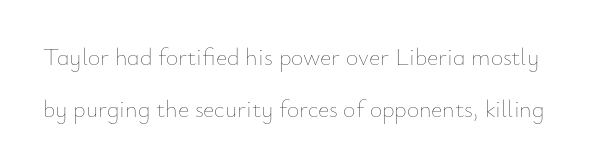
This sample trades compactness for vertical openness between lines. The lettering holds an erect, upright posture throughout. How are the letters spaced? Ordinarily, with no added tracking. Letters rest on an invisible, unmarked baseline.
